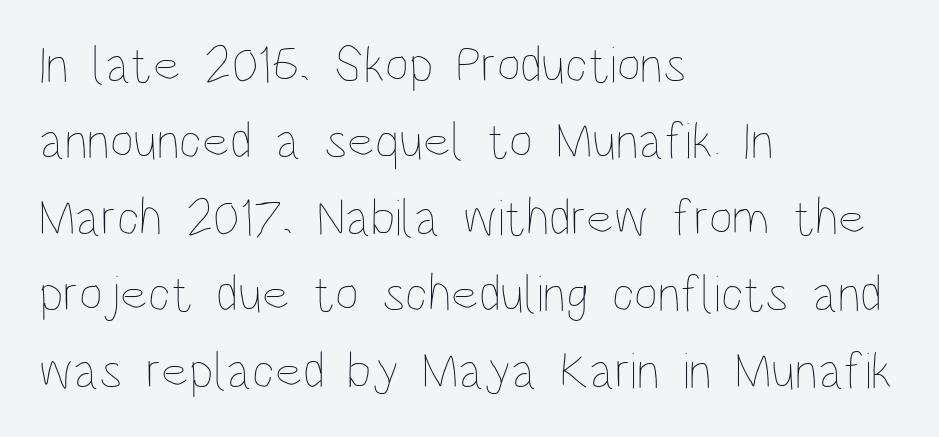
The image shows 52 px thin, condensed type, upright; set left-aligned, normal line spacing (1.47x), normal letter spacing, not underlined; low stroke contrast and a large x-height.
